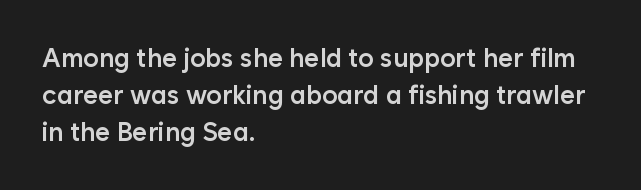
{"italic": "no", "bold": "semi", "underline": "no", "align": "left", "line_spacing": "normal", "line_spacing_ratio": 1.42, "letter_spacing": "normal", "letter_spacing_em": 0.0, "glyph_px": 26}
